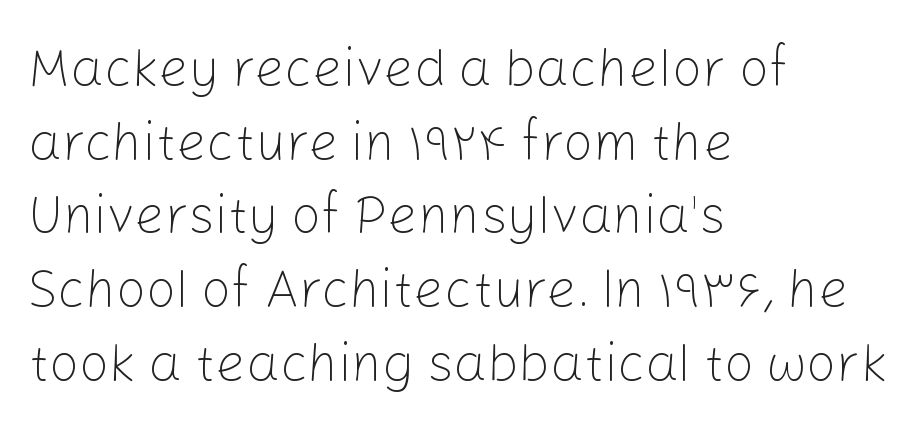
Q: Is the text bold? A: No.
Q: Is the text italic (slanted)? A: No, it is upright.
Q: Is the typeface a serif or a sans-serif typeface? A: Sans-serif.
Q: Is the text underlined? A: No.
Q: How is the paragraph aligned? A: Left-aligned.
Q: Is the spacing between letters normal or unusually wide? A: Normal.
Q: Is the spacing between lines tight, normal or loose? A: Normal.
Q: Width (condensed, normal, or wide)? A: Normal.
Q: Stroke contrast? A: Low.
Q: x-height? A: Medium.
Q: Monospaced? A: No.
